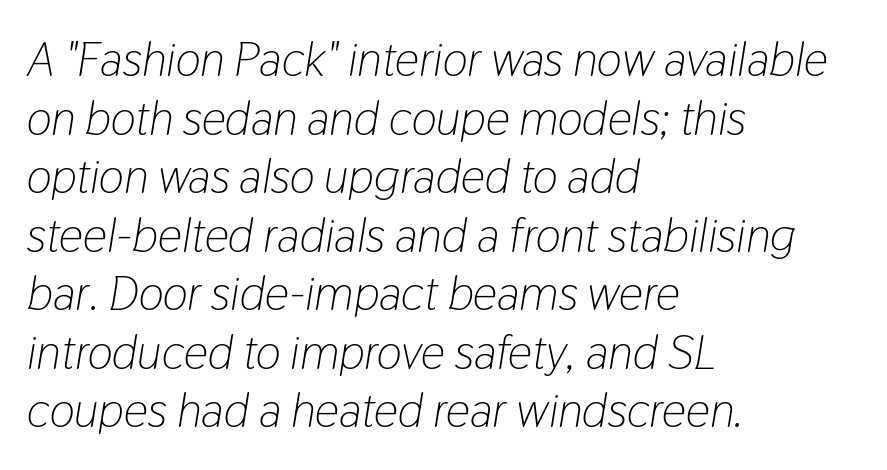
{"italic": "yes", "lean": "right", "slant_degrees": 9, "bold": "no", "weight": "light", "width": "condensed", "stroke_contrast": "low", "x_height": "medium", "monospaced": "no", "underline": "no", "align": "left", "line_spacing_ratio": 1.22, "letter_spacing": "normal", "letter_spacing_em": 0.0, "glyph_px": 48}
